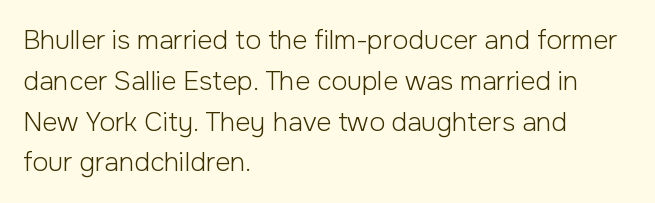
{"italic": "no", "bold": "no", "underline": "no", "align": "left", "line_spacing": "normal", "line_spacing_ratio": 1.57, "letter_spacing": "normal", "letter_spacing_em": 0.0, "glyph_px": 26}
